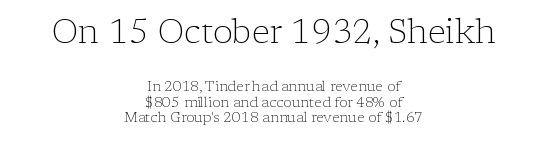
The image shows 33 px light serif type, upright; set centered, tight line spacing (1.09x), normal letter spacing, not underlined; the first (top) block is 2.36x larger; low stroke contrast and a medium x-height.
